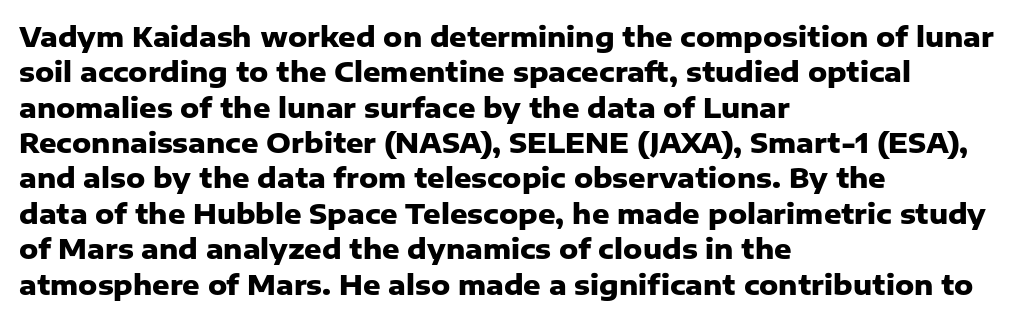
Q: Is the text bold? A: Yes.
Q: Is the text italic (slanted)? A: No, it is upright.
Q: Is the text underlined? A: No.
Q: How is the paragraph aligned? A: Left-aligned.
Q: Is the spacing between letters normal or unusually wide? A: Normal.
Q: Is the spacing between lines tight, normal or loose? A: Normal.
